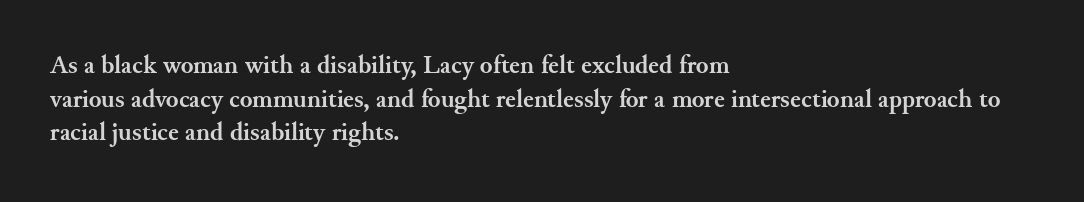
Q: Is the text bold? A: Yes.
Q: Is the text italic (slanted)? A: No, it is upright.
Q: Is the text underlined? A: No.
Q: How is the paragraph aligned? A: Left-aligned.
Q: Is the spacing between letters normal or unusually wide? A: Normal.
Q: Is the spacing between lines tight, normal or loose? A: Normal.
